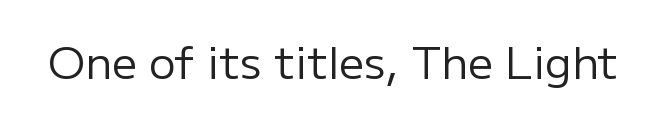
{"serif": "no", "italic": "no", "bold": "no", "weight": "regular", "width": "normal", "stroke_contrast": "low", "x_height": "medium", "monospaced": "no", "underline": "no", "letter_spacing": "normal", "letter_spacing_em": 0.0, "glyph_px": 44}
